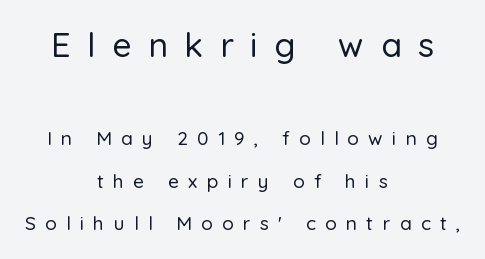
Q: Is the text italic (slanted)? A: No, it is upright.
Q: Is the typeface a serif or a sans-serif typeface? A: Sans-serif.
Q: Is the text underlined? A: No.
Q: How is the paragraph aligned? A: Centered.
Q: Is the spacing between letters normal or unusually wide? A: Unusually wide.
Q: Is the spacing between lines tight, normal or loose? A: Loose.
Q: Which block of text is set in a larger size, the first (top) or the second (bottom)? A: The first (top) one.
Q: Width (condensed, normal, or wide)? A: Normal.
Q: Stroke contrast? A: Low.
Q: x-height? A: Medium.
Q: Monospaced? A: No.
